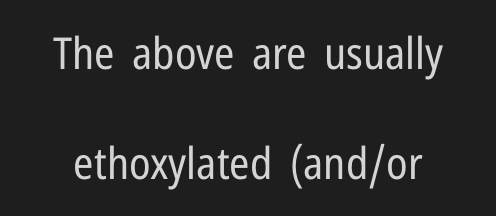
Do the characters align in a grid? No, the font is proportional. Letterform terminals end flat and unadorned throughout the passage. Each stroke keeps to a modest, everyday thickness or less. Interline gaps are noticeably wide in this sample. Underlining? Definitely not there.
